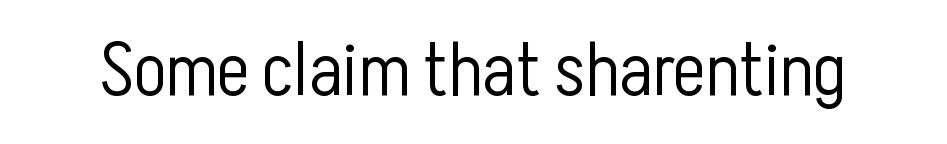
The gaps between neighbouring characters are ordinary and unremarkable. Posture: upright roman. The strokes are not fattened; the text isn't bold. Underlining? Definitely not there.
